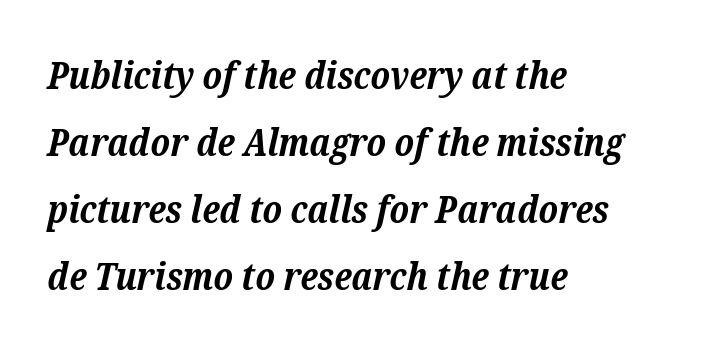
{"serif": "yes", "italic": "yes", "lean": "right", "slant_degrees": 12, "bold": "yes", "weight": "bold", "width": "normal", "stroke_contrast": "low", "x_height": "medium", "monospaced": "no", "underline": "no", "align": "left", "line_spacing_ratio": 1.72, "letter_spacing": "normal", "letter_spacing_em": 0.0, "glyph_px": 39}
